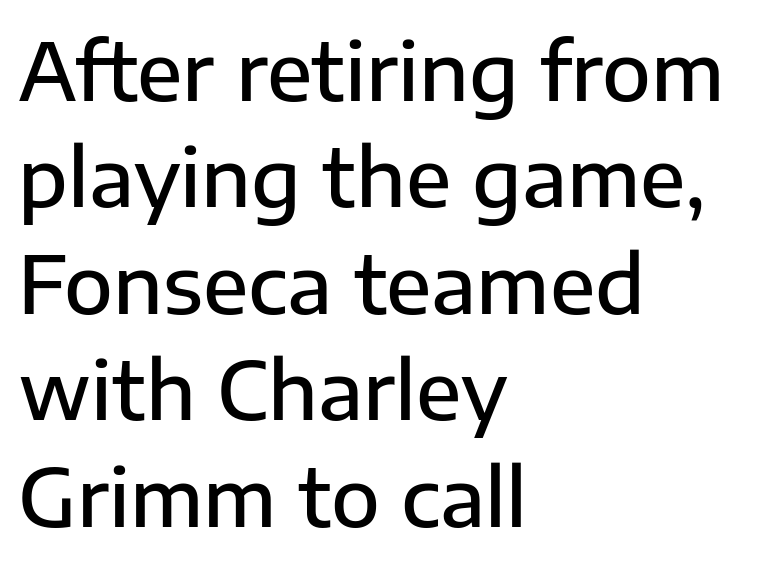
The block of text has a typical density, with ordinary space between rows. The rendering shows plain stroke endings on the letterforms — a sans-serif design. These words are printed semibold, heavier than regular yet not bold. Quick note: underline off. Think of a printed novel: that variable character pitch is what you see here. Compared with a centered layout, this one pins lines to the left instead.
